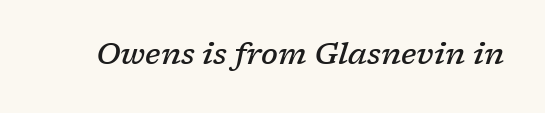
Q: Is the text bold? A: Semi-bold.
Q: Is the text italic (slanted)? A: Yes, it leans right by about 17 degrees.
Q: Is the typeface a serif or a sans-serif typeface? A: Serif.
Q: Is the text underlined? A: No.
Q: Is the spacing between letters normal or unusually wide? A: Normal.
Q: Width (condensed, normal, or wide)? A: Normal.
Q: Stroke contrast? A: Low.
Q: x-height? A: Medium.
Q: Monospaced? A: No.
